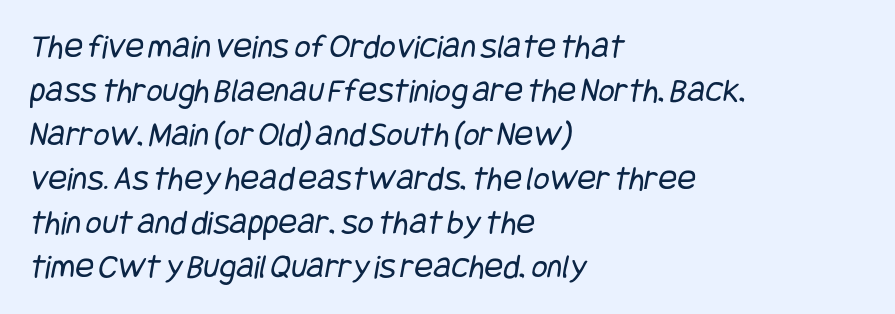
Q: Is the text bold? A: No.
Q: Is the typeface a serif or a sans-serif typeface? A: Sans-serif.
Q: Is the text underlined? A: No.
Q: How is the paragraph aligned? A: Left-aligned.
Q: Is the spacing between letters normal or unusually wide? A: Normal.
Q: Is the spacing between lines tight, normal or loose? A: Normal.
Q: Width (condensed, normal, or wide)? A: Condensed.
Q: Stroke contrast? A: Low.
Q: x-height? A: Large.
